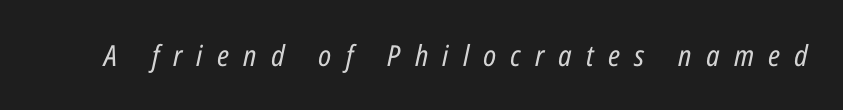
{"italic": "yes", "lean": "right", "slant_degrees": 12, "bold": "no", "weight": "regular", "width": "condensed", "stroke_contrast": "low", "x_height": "medium", "monospaced": "no", "underline": "no", "letter_spacing": "wide", "letter_spacing_em": 0.49, "glyph_px": 29}
